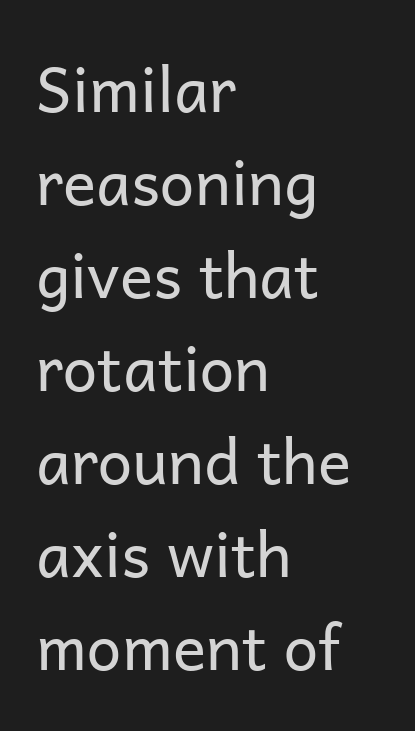
{"serif": "no", "italic": "no", "bold": "no", "weight": "regular", "width": "normal", "stroke_contrast": "low", "x_height": "medium", "monospaced": "no", "underline": "no", "align": "left", "line_spacing": "normal", "line_spacing_ratio": 1.5, "letter_spacing": "normal", "letter_spacing_em": 0.0, "glyph_px": 62}
